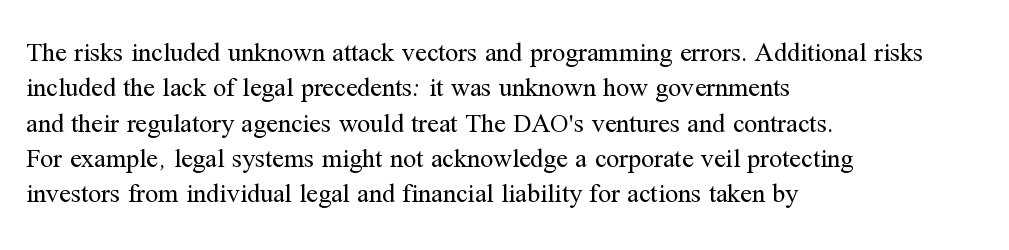
Vertically, the passage feels balanced, rows spaced as you'd expect. No italicization has been applied; the sample stays upright. A bare baseline throughout the passage. Think standard paragraph weight, or any step lighter than that.
